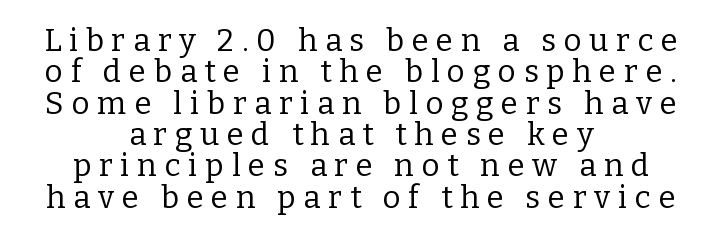
Q: Is the text bold? A: No.
Q: Is the text italic (slanted)? A: No, it is upright.
Q: Is the typeface a serif or a sans-serif typeface? A: Serif.
Q: Is the text underlined? A: No.
Q: How is the paragraph aligned? A: Centered.
Q: Is the spacing between letters normal or unusually wide? A: Unusually wide.
Q: Is the spacing between lines tight, normal or loose? A: Tight.
Q: Width (condensed, normal, or wide)? A: Normal.
Q: Stroke contrast? A: Low.
Q: x-height? A: Medium.
Q: Monospaced? A: No.
